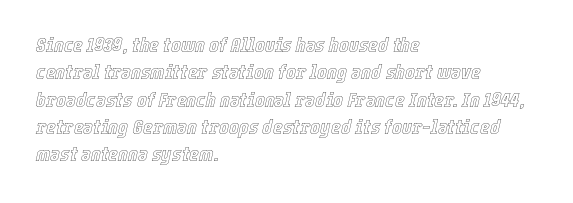
{"italic": "yes", "lean": "right", "slant_degrees": 12, "underline": "no", "align": "left", "line_spacing": "normal", "line_spacing_ratio": 1.3, "letter_spacing": "normal", "letter_spacing_em": 0.0, "glyph_px": 21}
